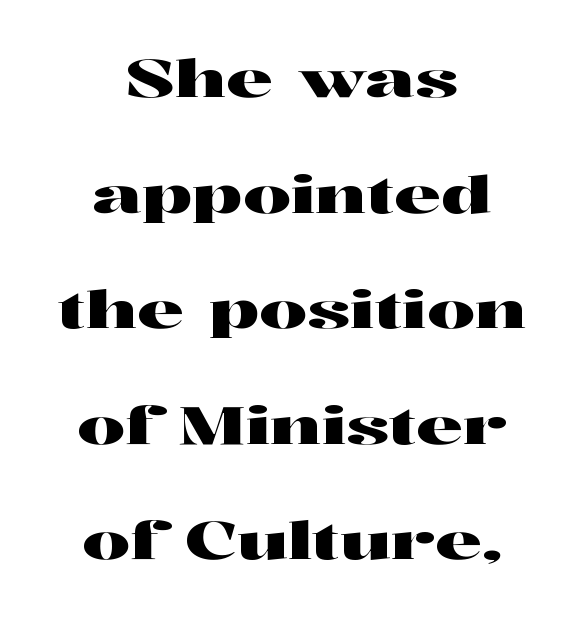
Proportional: the letters do not fall into vertical columns. Widely set lines give the paragraph a tall, airy silhouette. Check under the words: just untouched page. Little horizontal feet cap the strokes, marking this as serif type.
